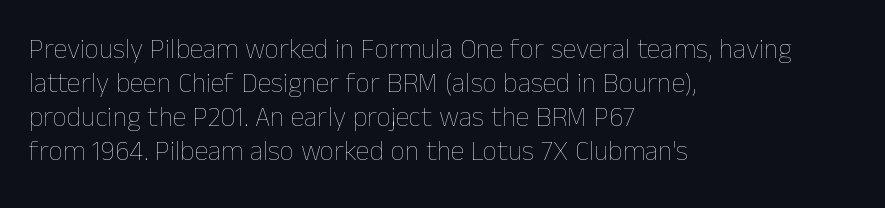
Glyph-to-glyph distance matches everyday printed text. Every character sits straight up, as roman type does. Every row of glyphs begins at an identical x-position on the left. No word sits above an underline. The letterforms sit at book weight or below.
